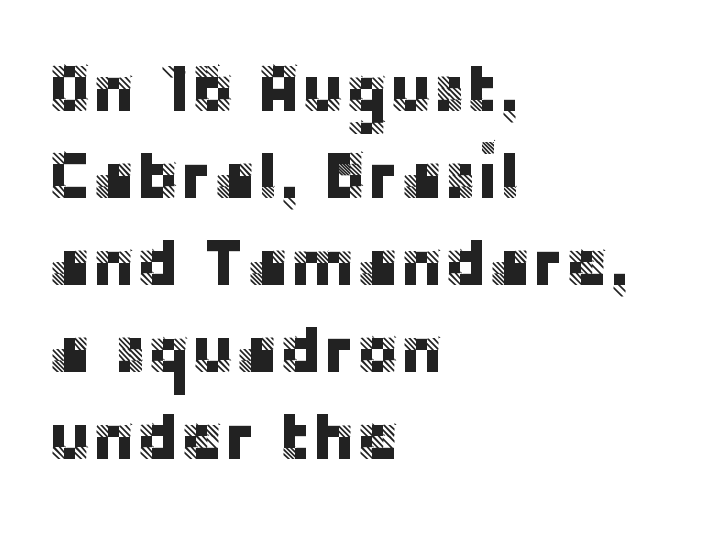
The image shows 66 px sans-serif type, upright; set left-aligned, normal line spacing (1.32x), normal letter spacing, not underlined; low stroke contrast and a large x-height.
